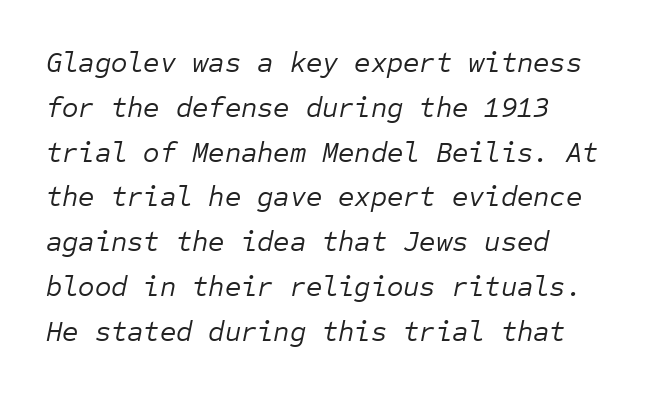
{"italic": "yes", "lean": "right", "slant_degrees": 12, "bold": "no", "weight": "regular", "width": "normal", "stroke_contrast": "low", "x_height": "medium", "monospaced": "yes", "underline": "no", "align": "left", "line_spacing": "normal", "line_spacing_ratio": 1.6, "letter_spacing": "normal", "letter_spacing_em": 0.0, "glyph_px": 28}
